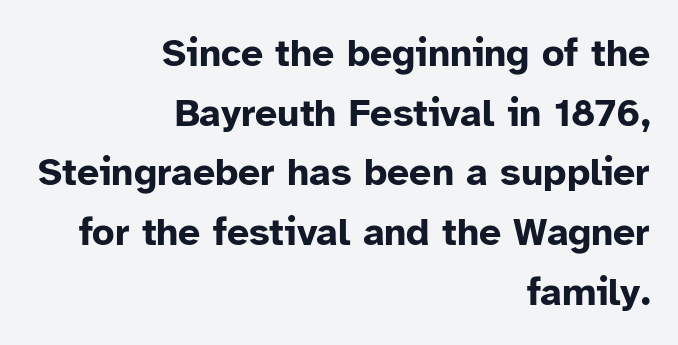
Italic: no, the glyphs are upright roman. I'd describe the lettering as bold — thick and assertive. Each word holds together tightly as a unit, with standard inter-letter gaps. Horizontal bands of white between lines are of average thickness.
